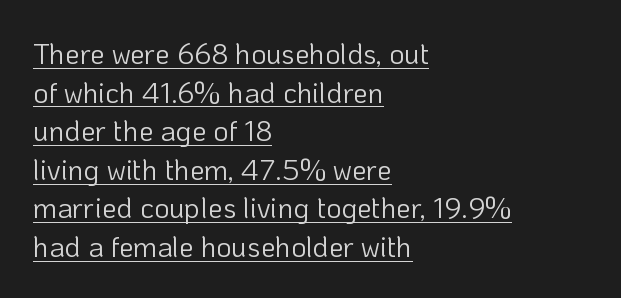
Leading matches the norm, producing a regular column. Casual observation: everything's shoved over to the left. The horizontal fit of the characters is conventional and even. No letter is thick-stroked: the sample isn't bold. This sample uses a sans-serif face. Note the varied advance widths — an 'i' is clearly narrower than an 'm'.
